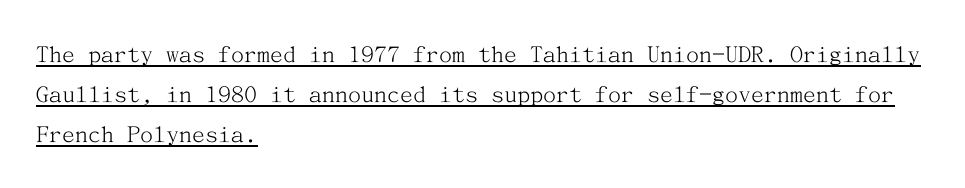
Q: Is the text bold? A: No.
Q: Is the text italic (slanted)? A: No, it is upright.
Q: Is the text underlined? A: Yes.
Q: How is the paragraph aligned? A: Left-aligned.
Q: Is the spacing between letters normal or unusually wide? A: Normal.
Q: Is the spacing between lines tight, normal or loose? A: Normal.
